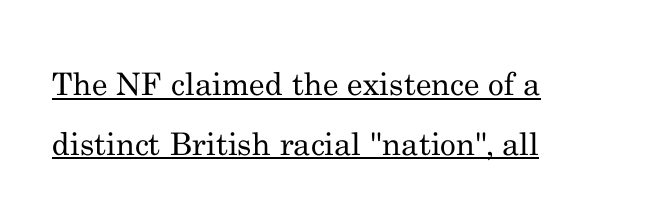
Q: Is the text bold? A: No.
Q: Is the text italic (slanted)? A: No, it is upright.
Q: Is the typeface a serif or a sans-serif typeface? A: Serif.
Q: Is the text underlined? A: Yes.
Q: How is the paragraph aligned? A: Left-aligned.
Q: Is the spacing between letters normal or unusually wide? A: Normal.
Q: Is the spacing between lines tight, normal or loose? A: Loose.
Q: Width (condensed, normal, or wide)? A: Normal.
Q: Stroke contrast? A: Medium.
Q: x-height? A: Small.
Q: Monospaced? A: No.
